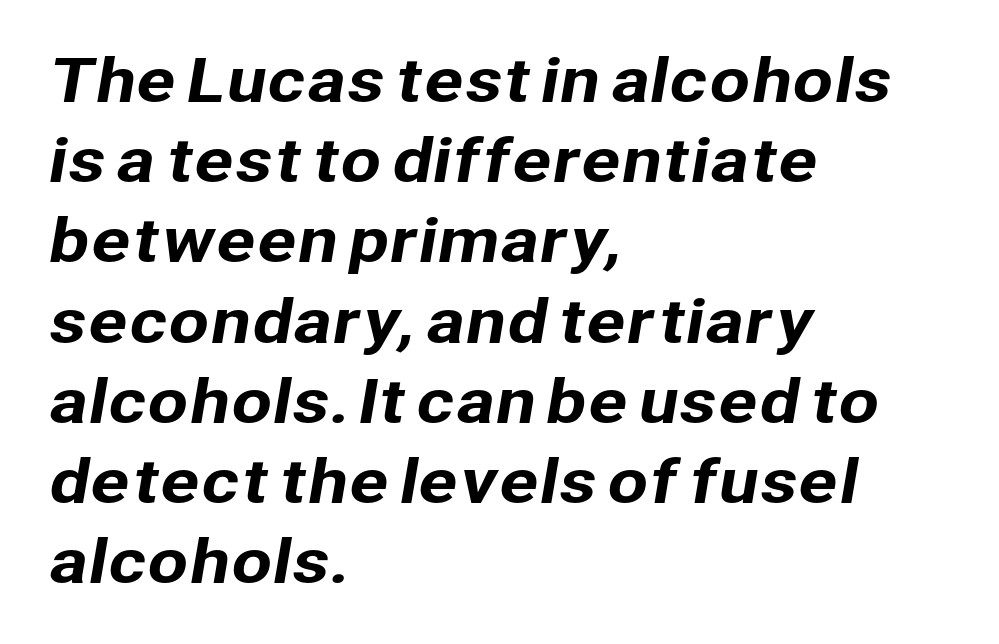
You could call the tracking neutral — neither tight nor loose. This rendering employs a face without finishing strokes, i.e., a sans-serif. A typesetter would call this leading conventional body-copy spacing. These lines are set flush left with a ragged right edge. The letters advance in unequal steps, a hallmark of proportional type. Just letters on the line, the space beneath them empty.
